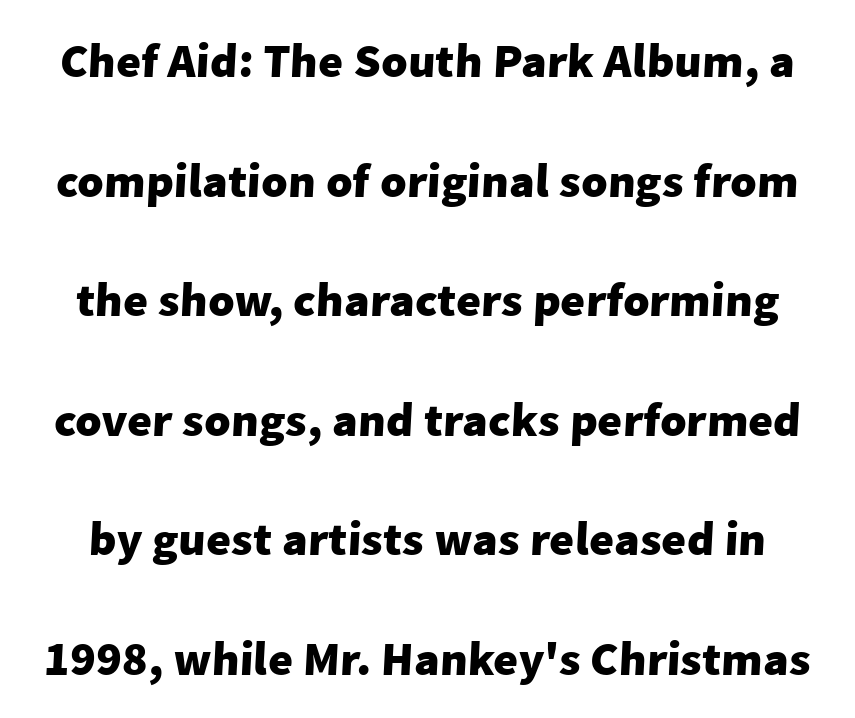
Q: Is the text bold? A: Yes.
Q: Is the typeface a serif or a sans-serif typeface? A: Sans-serif.
Q: Is the text underlined? A: No.
Q: Is the spacing between letters normal or unusually wide? A: Normal.
Q: Is the spacing between lines tight, normal or loose? A: Loose.
Q: Width (condensed, normal, or wide)? A: Normal.
Q: Stroke contrast? A: Low.
Q: x-height? A: Medium.
Q: Monospaced? A: No.
